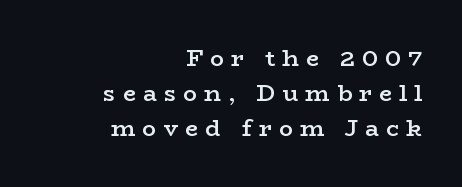
The image shows 23 px text type, upright; set right-aligned, normal line spacing (1.53x), unusually wide letter spacing (+0.31 em), not underlined.
